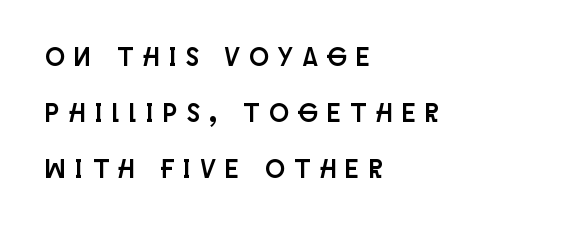
A typesetter would mark this as roman, not italic. Which margin do the lines hug? The left one — the right edge is uneven. Each new line begins a long way beneath the previous one. Words appear elongated and porous because spacing is wide. Rule under the text: the space is simply empty.
